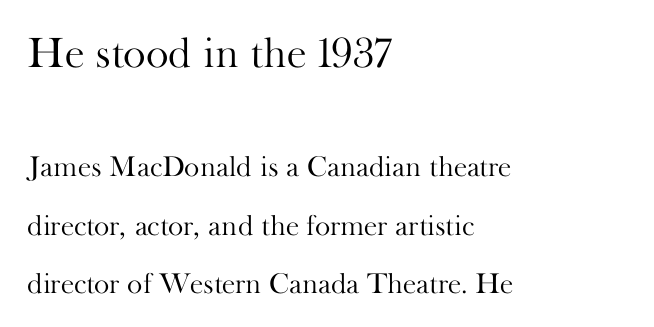
Q: Is the text bold? A: No.
Q: Is the text italic (slanted)? A: No, it is upright.
Q: Is the typeface a serif or a sans-serif typeface? A: Serif.
Q: Is the text underlined? A: No.
Q: How is the paragraph aligned? A: Left-aligned.
Q: Is the spacing between letters normal or unusually wide? A: Normal.
Q: Is the spacing between lines tight, normal or loose? A: Loose.
Q: Which block of text is set in a larger size, the first (top) or the second (bottom)? A: The first (top) one.
Q: Width (condensed, normal, or wide)? A: Normal.
Q: Stroke contrast? A: High.
Q: x-height? A: Small.
Q: Monospaced? A: No.
